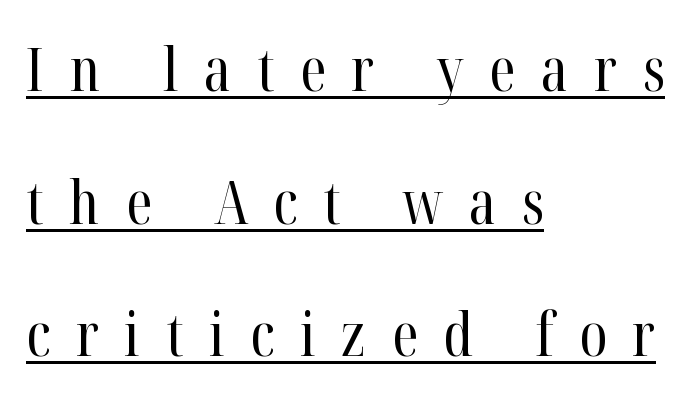
The image shows 60 px regular-weight, condensed serif type, upright; set left-aligned, loose line spacing (2.21x), unusually wide letter spacing (+0.43 em), underlined; high stroke contrast and a medium x-height.
